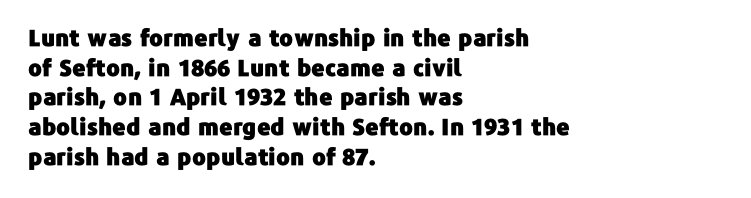
{"italic": "no", "underline": "no", "align": "left", "line_spacing": "normal", "line_spacing_ratio": 1.29, "letter_spacing": "normal", "letter_spacing_em": 0.0, "glyph_px": 23}
